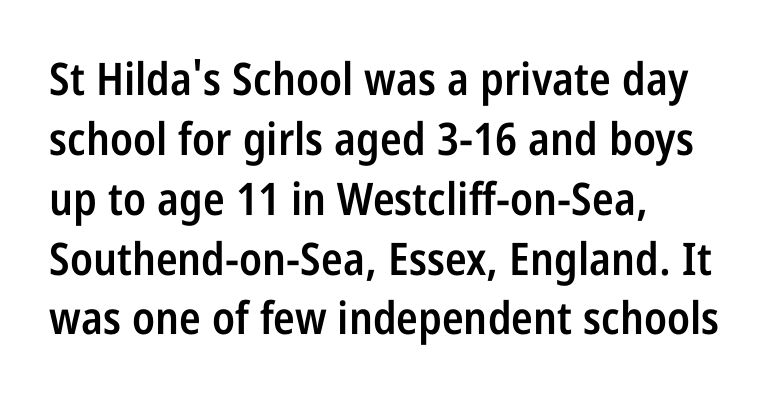
Q: Is the text bold? A: Semi-bold.
Q: Is the text italic (slanted)? A: No, it is upright.
Q: Is the typeface a serif or a sans-serif typeface? A: Sans-serif.
Q: Is the text underlined? A: No.
Q: How is the paragraph aligned? A: Left-aligned.
Q: Is the spacing between letters normal or unusually wide? A: Normal.
Q: Is the spacing between lines tight, normal or loose? A: Normal.
Q: Width (condensed, normal, or wide)? A: Condensed.
Q: Stroke contrast? A: Low.
Q: x-height? A: Large.
Q: Monospaced? A: No.
